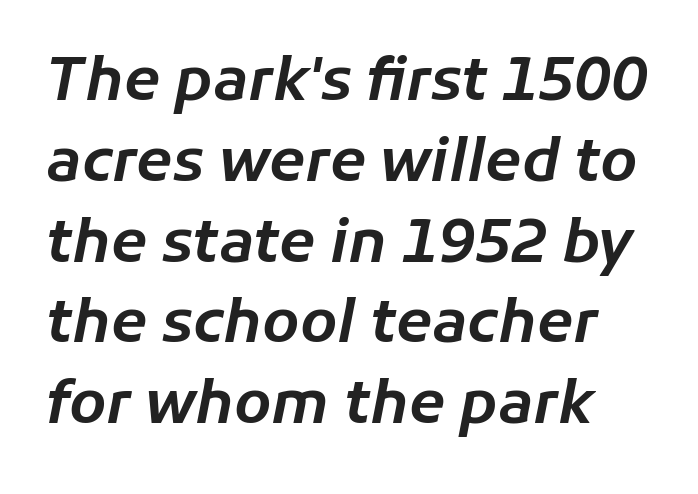
{"italic": "yes", "lean": "right", "slant_degrees": 11, "width": "normal", "stroke_contrast": "low", "x_height": "medium", "monospaced": "no", "underline": "no", "line_spacing": "normal", "line_spacing_ratio": 1.37, "letter_spacing": "normal", "letter_spacing_em": 0.0, "glyph_px": 59}
